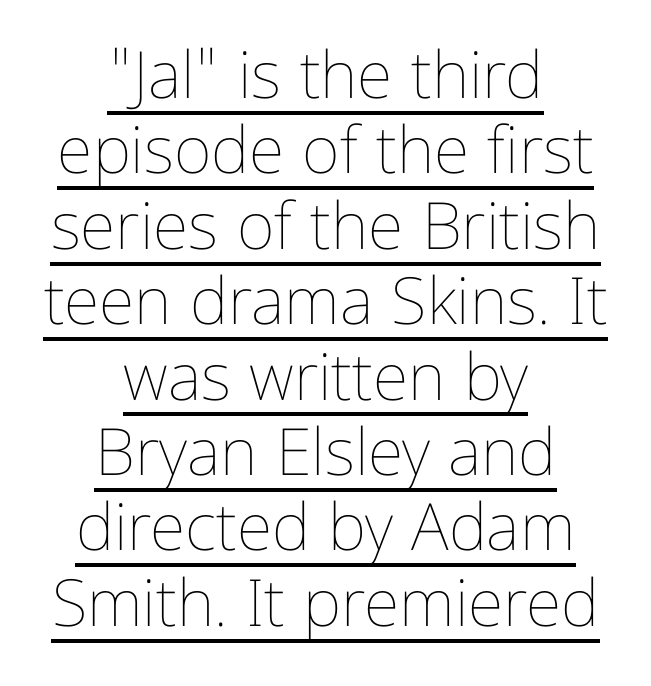
Ordinary non-slanted type is in use. Look at the tracking — it's just the regular setting, nothing added. Think of a printed novel: that variable character pitch is what you see here. You can see a thin bar hugging the bottom of the glyphs. Centered paragraph, ragged on both sides.
